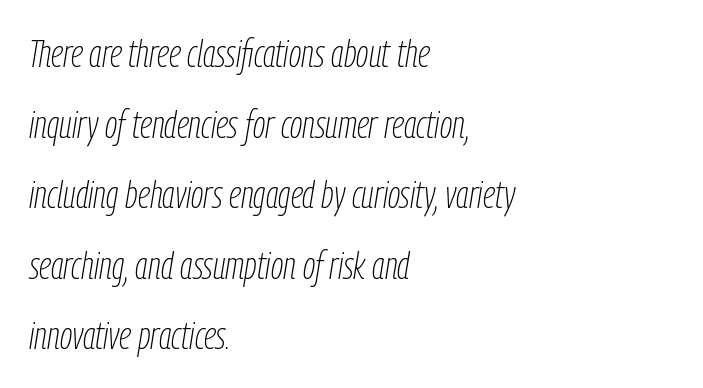
{"italic": "yes", "lean": "right", "slant_degrees": 9, "bold": "no", "weight": "thin", "width": "condensed", "stroke_contrast": "low", "x_height": "medium", "monospaced": "no", "underline": "no", "align": "left", "line_spacing_ratio": 1.81, "letter_spacing": "normal", "letter_spacing_em": 0.0, "glyph_px": 39}
